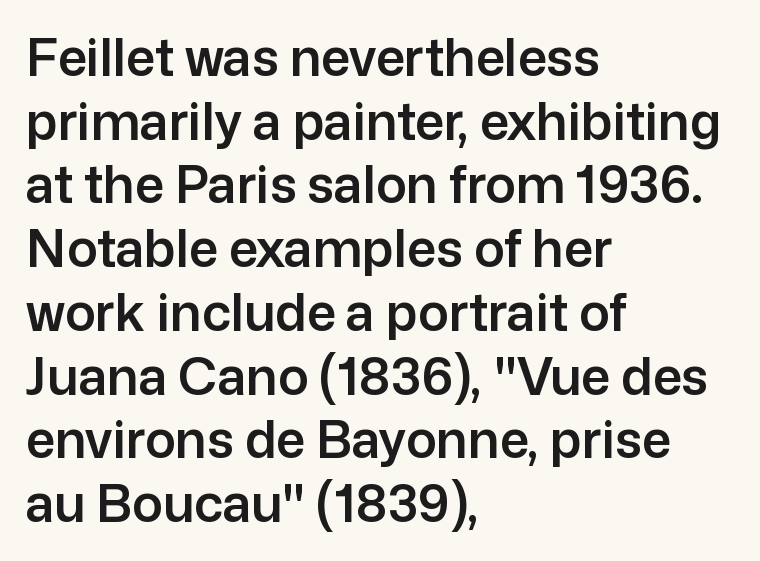
{"serif": "no", "italic": "no", "width": "normal", "stroke_contrast": "low", "x_height": "medium", "monospaced": "no", "underline": "no", "align": "left", "line_spacing": "normal", "line_spacing_ratio": 1.25, "letter_spacing": "normal", "letter_spacing_em": 0.0, "glyph_px": 51}
